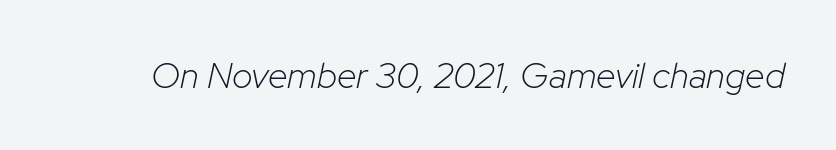
{"italic": "yes", "lean": "right", "slant_degrees": 12, "bold": "no", "weight": "light", "width": "normal", "stroke_contrast": "low", "x_height": "medium", "monospaced": "no", "underline": "no", "letter_spacing": "normal", "letter_spacing_em": 0.0, "glyph_px": 36}
